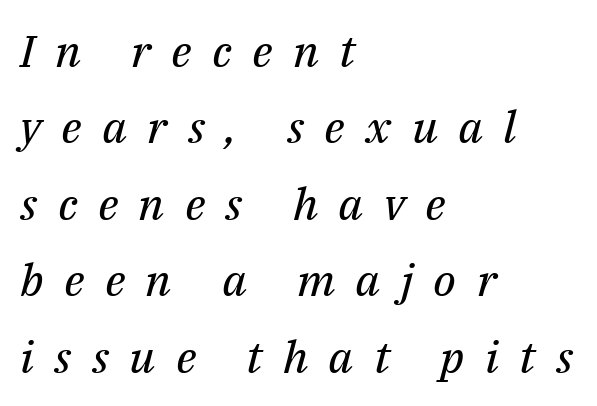
Q: Is the text bold? A: No.
Q: Is the text italic (slanted)? A: Yes, it leans right by about 14 degrees.
Q: Is the typeface a serif or a sans-serif typeface? A: Serif.
Q: Is the text underlined? A: No.
Q: How is the paragraph aligned? A: Left-aligned.
Q: Is the spacing between letters normal or unusually wide? A: Unusually wide.
Q: Is the spacing between lines tight, normal or loose? A: Normal.
Q: Width (condensed, normal, or wide)? A: Normal.
Q: Stroke contrast? A: Medium.
Q: x-height? A: Medium.
Q: Monospaced? A: No.
